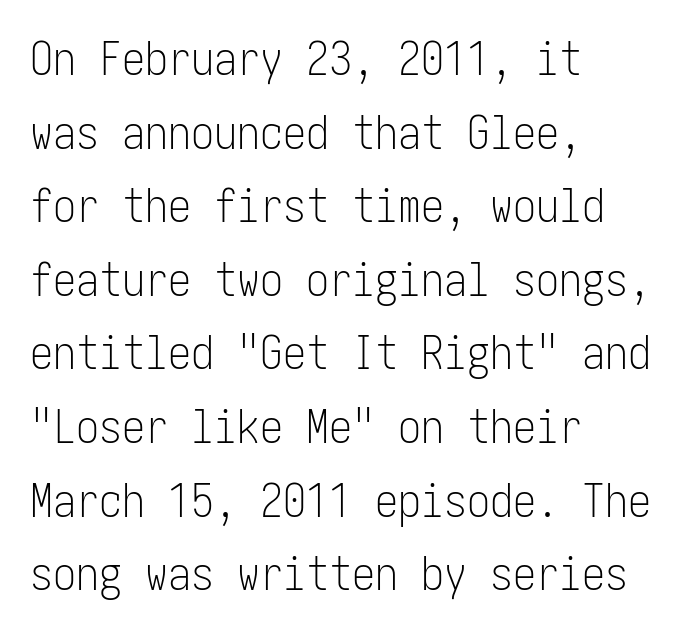
Weight: regular or lighter. The vertical gap from one line to the next is medium. To sum up the face: it is a sans, with no serifs. Horizontal alignment here is leftward, the default for most running prose.
